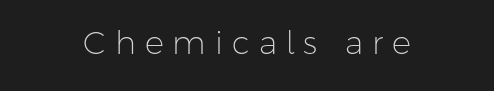
The image shows 32 px light sans-serif type, upright; set unusually wide letter spacing (+0.28 em), not underlined; low stroke contrast and a medium x-height.
